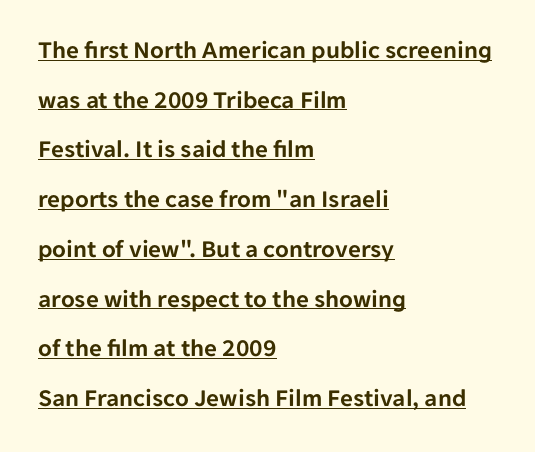
Letter spacing: default. Does the copy run flush right? No — it runs flush left. Emphasis is given by a line drawn under the lettering. This sample trades compactness for vertical openness between lines.
